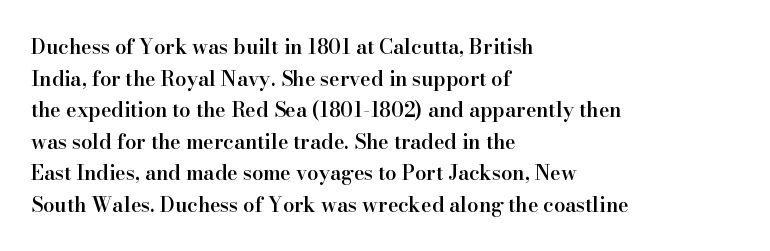
The image shows 20 px text type, upright; set left-aligned, normal line spacing (1.58x), normal letter spacing, not underlined.
